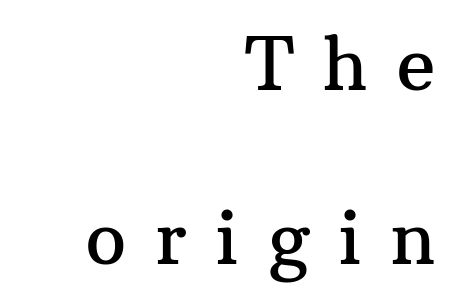
Q: Is the text italic (slanted)? A: No, it is upright.
Q: Is the typeface a serif or a sans-serif typeface? A: Serif.
Q: Is the text underlined? A: No.
Q: How is the paragraph aligned? A: Right-aligned.
Q: Is the spacing between letters normal or unusually wide? A: Unusually wide.
Q: Is the spacing between lines tight, normal or loose? A: Loose.
Q: Width (condensed, normal, or wide)? A: Normal.
Q: Stroke contrast? A: Medium.
Q: x-height? A: Medium.
Q: Monospaced? A: No.
